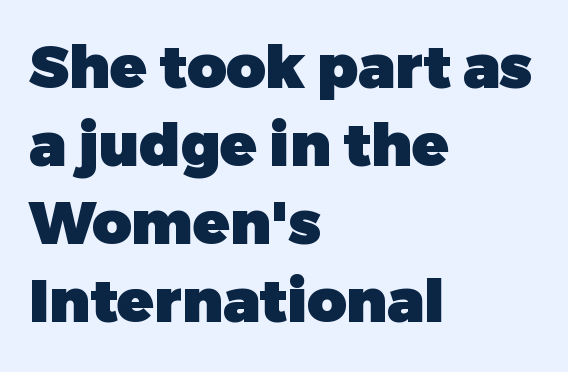
The image shows 60 px heavy sans-serif type, upright; set left-aligned, normal line spacing (1.3x), normal letter spacing, not underlined; low stroke contrast and a medium x-height.
